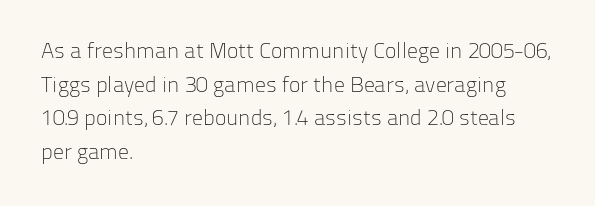
The image shows 22 px text type, upright; set left-aligned, normal line spacing (1.53x), normal letter spacing, not underlined.
